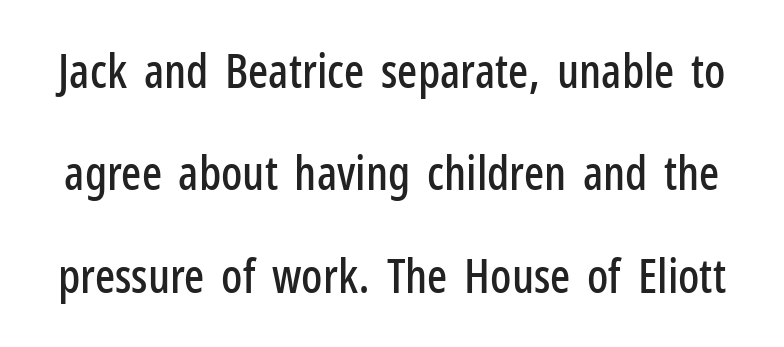
Rule under the text: the space is simply empty. The passage shown is typed in a proportional face where columns would drift. Font category for this specimen: sans-serif. The passage shown stacks its lines with a broad gap. The letters sit at their default tracking, neither squeezed nor spread.
